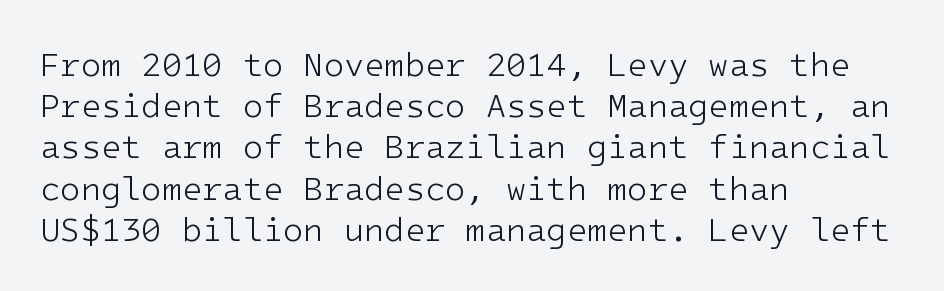
Q: Is the text bold? A: No.
Q: Is the text italic (slanted)? A: No, it is upright.
Q: Is the typeface a serif or a sans-serif typeface? A: Sans-serif.
Q: Is the text underlined? A: No.
Q: How is the paragraph aligned? A: Left-aligned.
Q: Is the spacing between letters normal or unusually wide? A: Normal.
Q: Is the spacing between lines tight, normal or loose? A: Normal.
Q: Width (condensed, normal, or wide)? A: Normal.
Q: Stroke contrast? A: Low.
Q: x-height? A: Medium.
